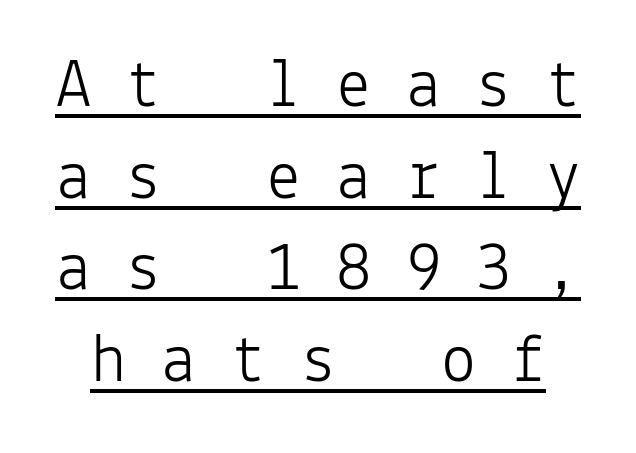
The image shows 70 px light sans-serif type, upright, monospaced; set normal line spacing (1.31x), unusually wide letter spacing (+0.5 em), underlined; low stroke contrast and a medium x-height.
